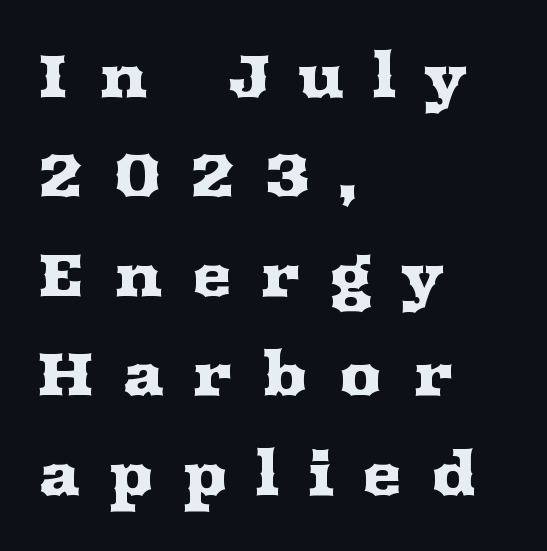
Q: Is the text italic (slanted)? A: No, it is upright.
Q: Is the typeface a serif or a sans-serif typeface? A: Serif.
Q: Is the text underlined? A: No.
Q: How is the paragraph aligned? A: Left-aligned.
Q: Is the spacing between letters normal or unusually wide? A: Unusually wide.
Q: Is the spacing between lines tight, normal or loose? A: Normal.
Q: Width (condensed, normal, or wide)? A: Wide.
Q: Stroke contrast? A: Medium.
Q: x-height? A: Medium.
Q: Monospaced? A: No.
